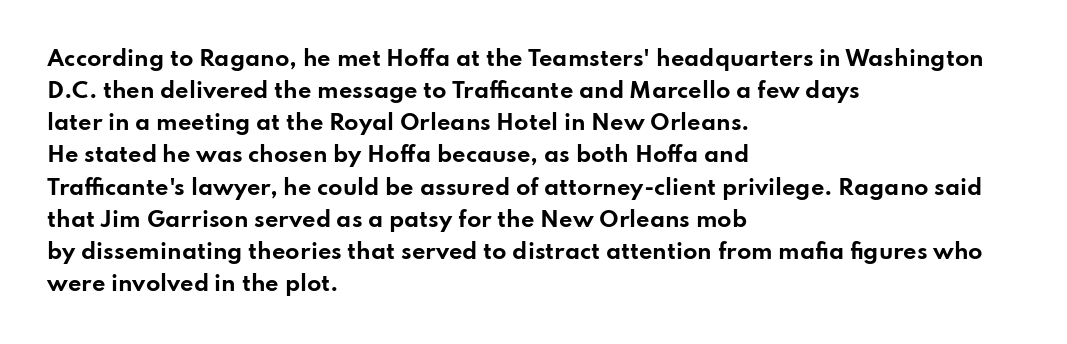
{"italic": "no", "bold": "yes", "underline": "no", "align": "left", "line_spacing": "normal", "line_spacing_ratio": 1.53, "letter_spacing": "normal", "letter_spacing_em": 0.0, "glyph_px": 21}
